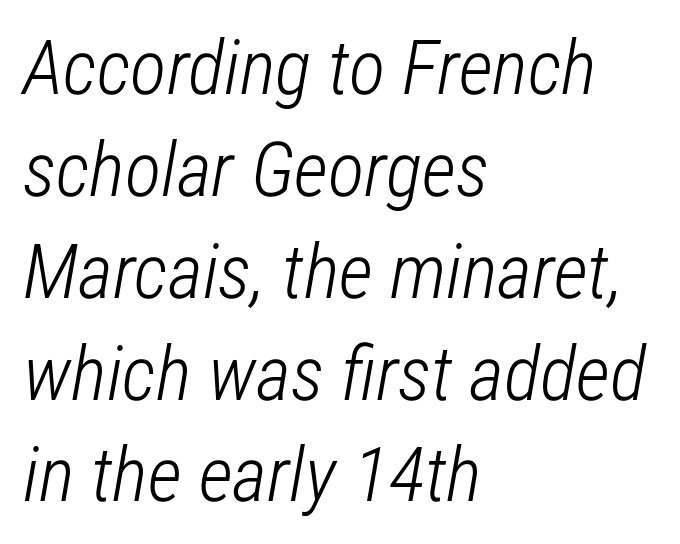
{"italic": "yes", "lean": "right", "slant_degrees": 12, "bold": "no", "weight": "light", "width": "condensed", "stroke_contrast": "low", "x_height": "medium", "monospaced": "no", "underline": "no", "align": "left", "line_spacing": "normal", "line_spacing_ratio": 1.34, "letter_spacing": "normal", "letter_spacing_em": 0.0, "glyph_px": 76}
